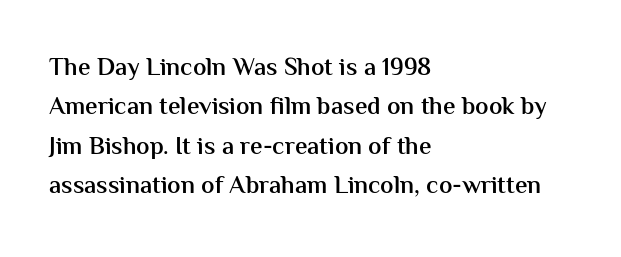
The image shows 25 px text type, upright; set left-aligned, normal line spacing (1.58x), normal letter spacing, not underlined.
